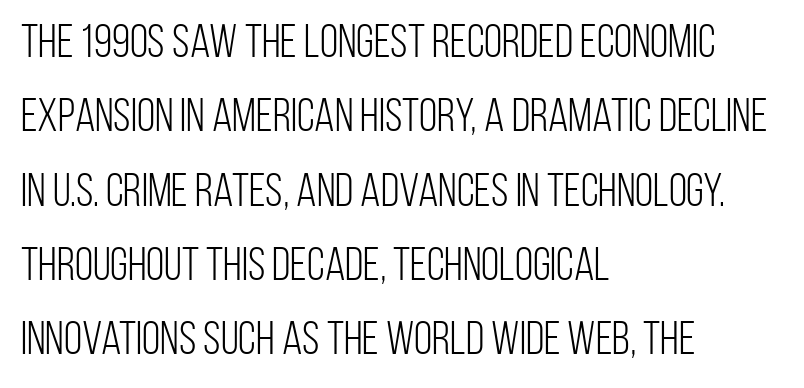
Q: Is the text bold? A: No.
Q: Is the text italic (slanted)? A: No, it is upright.
Q: Is the typeface a serif or a sans-serif typeface? A: Sans-serif.
Q: Is the text underlined? A: No.
Q: How is the paragraph aligned? A: Left-aligned.
Q: Is the spacing between letters normal or unusually wide? A: Normal.
Q: Is the spacing between lines tight, normal or loose? A: Normal.
Q: Width (condensed, normal, or wide)? A: Condensed.
Q: Stroke contrast? A: Low.
Q: x-height? A: Large.
Q: Monospaced? A: No.
